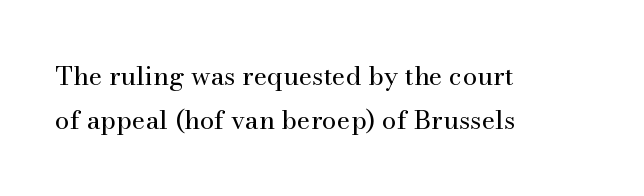
These lines are set flush left with a ragged right edge. Nobody drew a line under any word here. If you drew a line through each stem, it would be perfectly vertical. Leading: standard.
